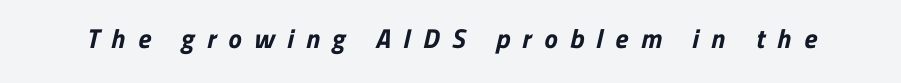
The image shows 27 px bold type; set unusually wide letter spacing (+0.46 em), not underlined.
